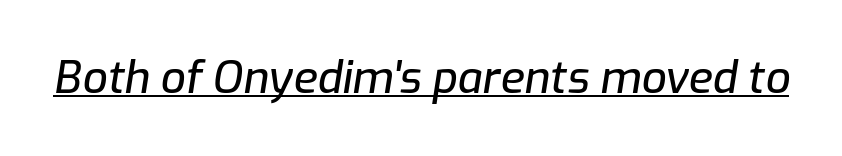
The image shows 44 px text type, italic (leaning right); set normal letter spacing, underlined; low stroke contrast and a medium x-height.
